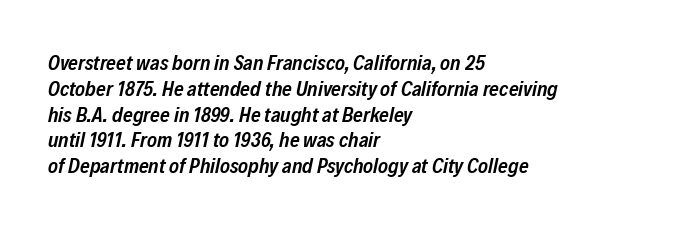
The image shows 21 px text type, italic (leaning right); set left-aligned, line spacing 1.23x, normal letter spacing, not underlined.
